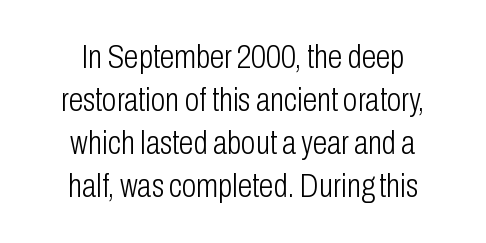
{"serif": "no", "italic": "no", "bold": "no", "weight": "light", "width": "condensed", "stroke_contrast": "low", "x_height": "medium", "monospaced": "no", "underline": "no", "align": "center", "line_spacing": "normal", "line_spacing_ratio": 1.3, "letter_spacing": "normal", "letter_spacing_em": 0.0, "glyph_px": 33}
